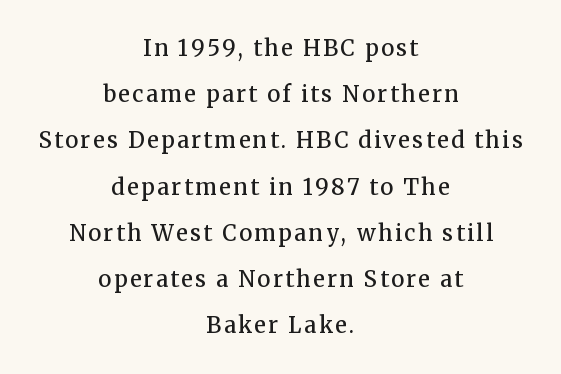
{"italic": "no", "bold": "semi", "underline": "no", "align": "center", "line_spacing": "loose", "line_spacing_ratio": 2.1, "glyph_px": 22}
